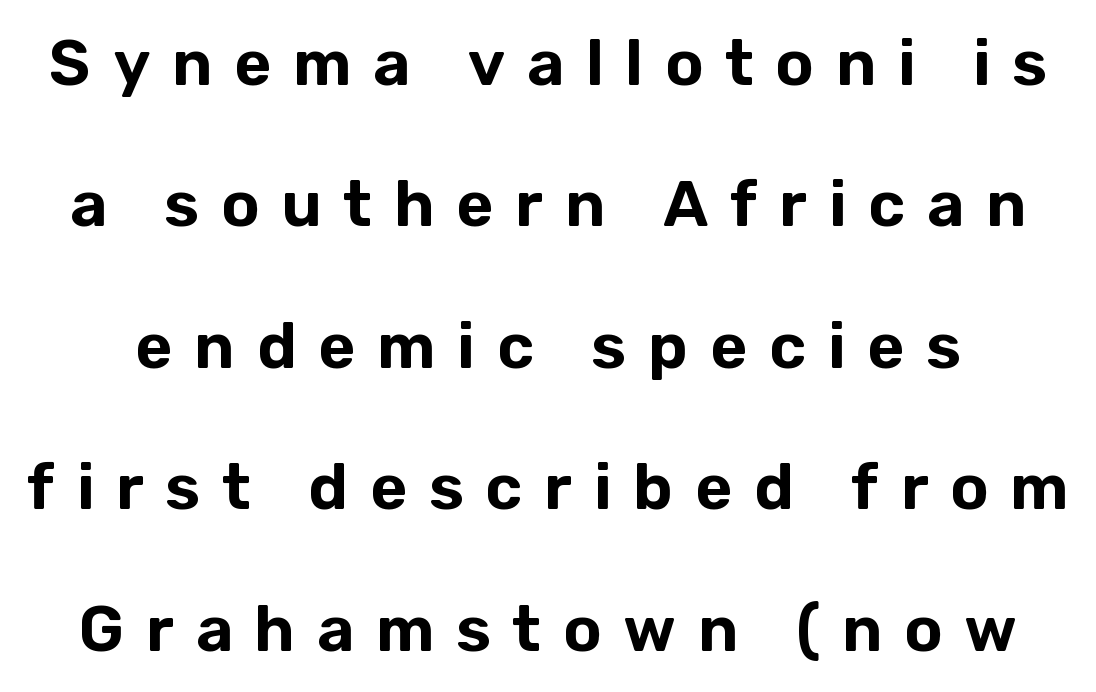
Q: Is the text italic (slanted)? A: No, it is upright.
Q: Is the typeface a serif or a sans-serif typeface? A: Sans-serif.
Q: Is the text underlined? A: No.
Q: Is the spacing between letters normal or unusually wide? A: Unusually wide.
Q: Is the spacing between lines tight, normal or loose? A: Loose.
Q: Width (condensed, normal, or wide)? A: Normal.
Q: Stroke contrast? A: Low.
Q: x-height? A: Medium.
Q: Monospaced? A: No.
